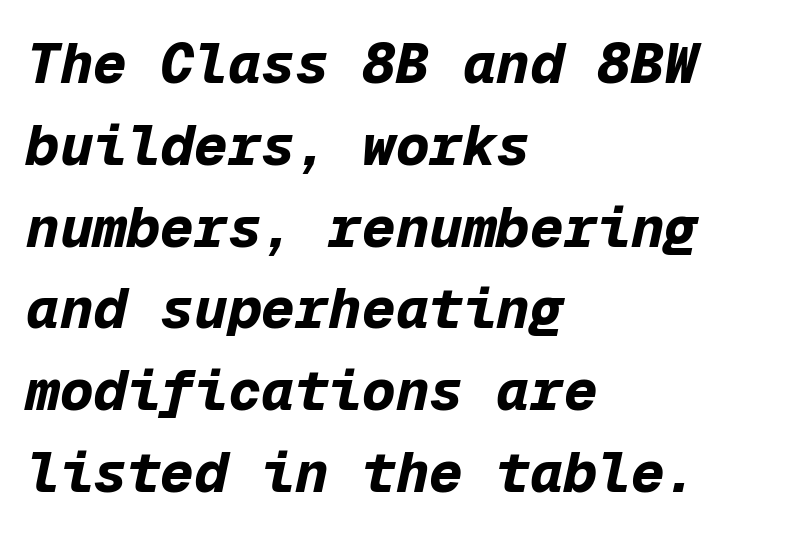
Yep, that's italic — everything's leaning. No word sits above an underline. A student would call this left alignment; a typographer would say flush left, rag right. One glance says typical: line gaps are just what's usual.
